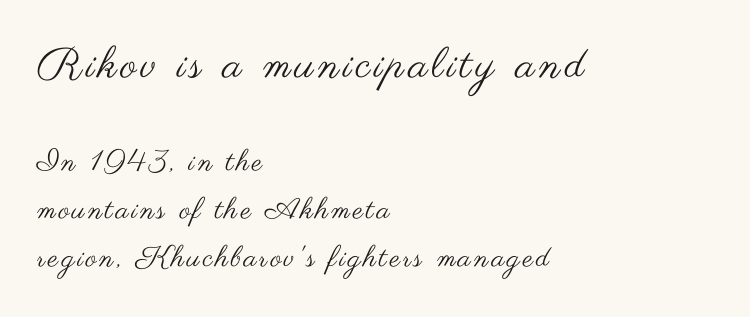
Horizontally, the lines are justified to the leading edge only. This rendering features lettering with no underline. Which chunk is bigger? The first one — the top block dwarfs the bottom. Think standard paragraph weight, or any step lighter than that. Regarding leading, the lines here are spaced in the standard way.
